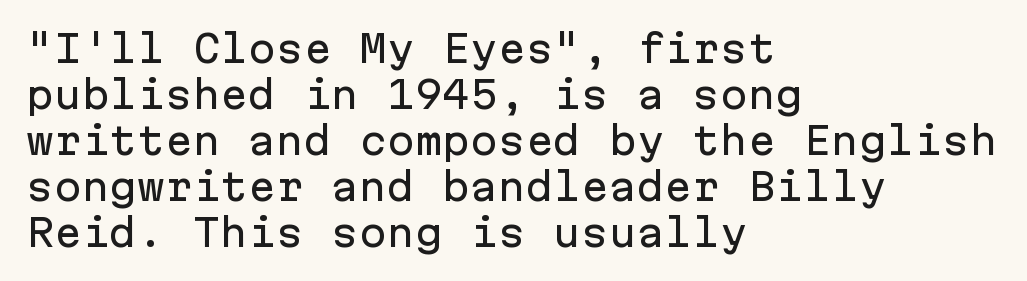
{"serif": "no", "italic": "no", "width": "normal", "stroke_contrast": "low", "x_height": "medium", "monospaced": "yes", "underline": "no", "align": "left", "line_spacing_ratio": 1.24, "letter_spacing": "normal", "letter_spacing_em": 0.0, "glyph_px": 37}
